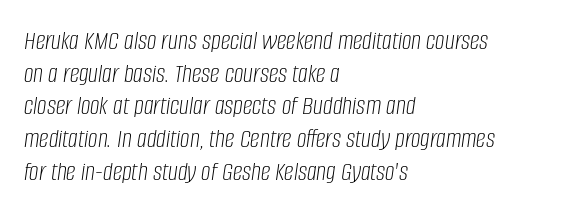
Only glyphs here, with clear space below each row. Italic? Definitely — the glyphs are oblique. Is the type heavy? It reads as light-to-regular instead. What stands out about the letter spacing? Nothing — it is the standard amount. The typesetter chose a ragged-right arrangement here.
